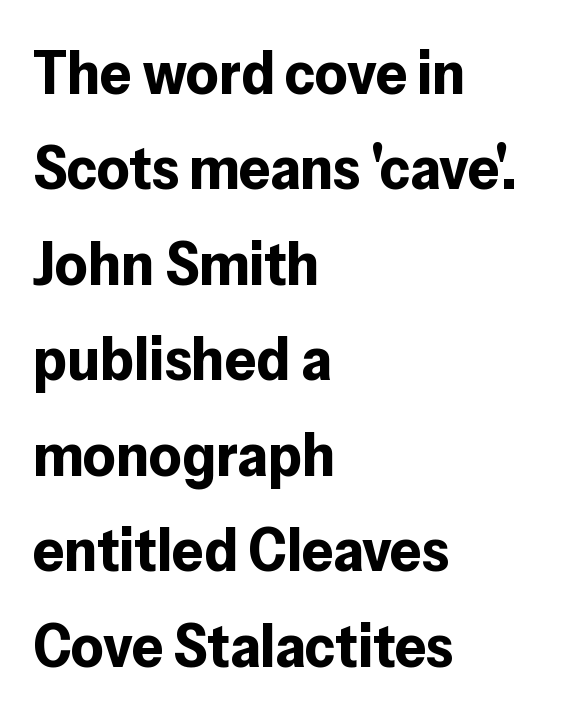
Q: Is the text bold? A: Yes.
Q: Is the text italic (slanted)? A: No, it is upright.
Q: Is the typeface a serif or a sans-serif typeface? A: Sans-serif.
Q: Is the text underlined? A: No.
Q: How is the paragraph aligned? A: Left-aligned.
Q: Is the spacing between letters normal or unusually wide? A: Normal.
Q: Is the spacing between lines tight, normal or loose? A: Normal.
Q: Width (condensed, normal, or wide)? A: Normal.
Q: Stroke contrast? A: Low.
Q: x-height? A: Medium.
Q: Monospaced? A: No.
